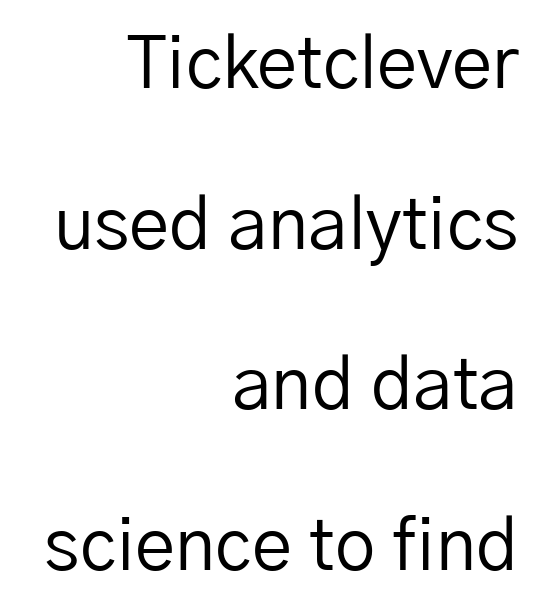
{"serif": "no", "italic": "no", "bold": "no", "weight": "regular", "width": "normal", "stroke_contrast": "low", "x_height": "medium", "monospaced": "no", "underline": "no", "align": "right", "line_spacing": "loose", "line_spacing_ratio": 2.23, "letter_spacing": "normal", "letter_spacing_em": 0.0, "glyph_px": 72}
